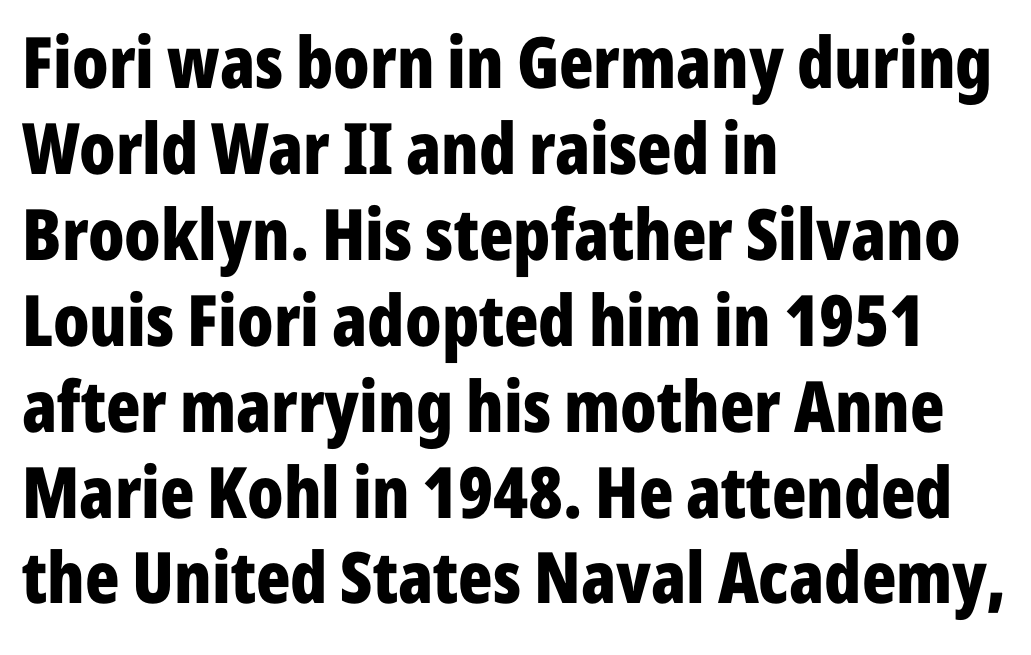
The image shows 71 px bold, condensed sans-serif type, upright; set left-aligned, line spacing 1.21x, normal letter spacing, not underlined; low stroke contrast and a medium x-height.
